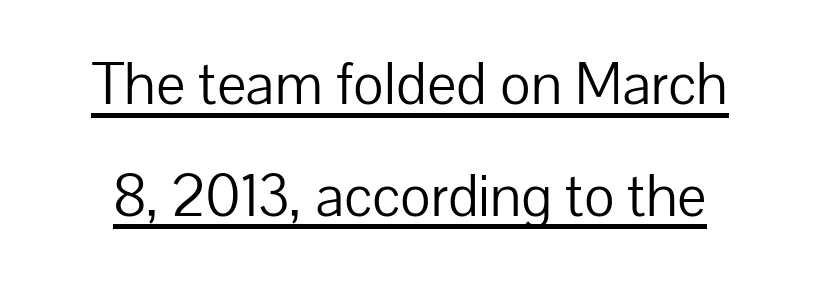
The image shows 62 px light sans-serif type, upright; set line spacing 1.8x, normal letter spacing, underlined; low stroke contrast and a medium x-height.
